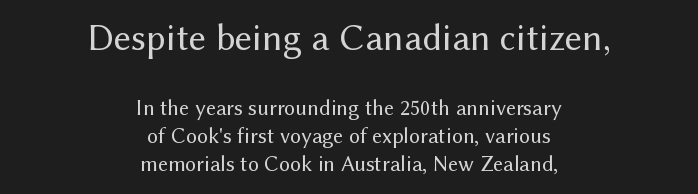
Where is the straight margin? There isn't one; the lines are centered. In terms of leading, this rendering sits right in the middle. Is this a sans? Yes — the strokes have no serifs. Between one letter and the next there's only the usual sliver of space. Summary of weight: not heavy and not bold. The letters advance in unequal steps, a hallmark of proportional type.
